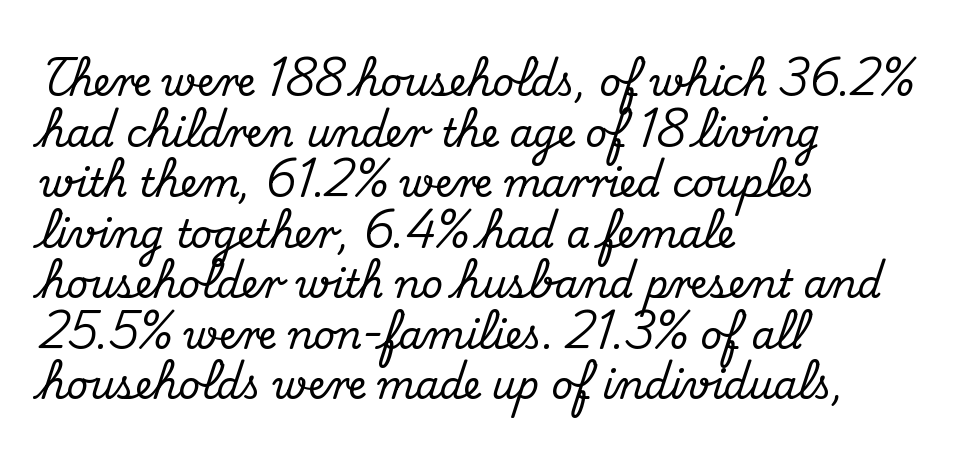
Q: Is the text italic (slanted)? A: Yes.
Q: Is the typeface a serif or a sans-serif typeface? A: Serif.
Q: Is the text underlined? A: No.
Q: How is the paragraph aligned? A: Left-aligned.
Q: Is the spacing between letters normal or unusually wide? A: Normal.
Q: Is the spacing between lines tight, normal or loose? A: Normal.
Q: Width (condensed, normal, or wide)? A: Normal.
Q: Stroke contrast? A: Medium.
Q: x-height? A: Small.
Q: Monospaced? A: No.
